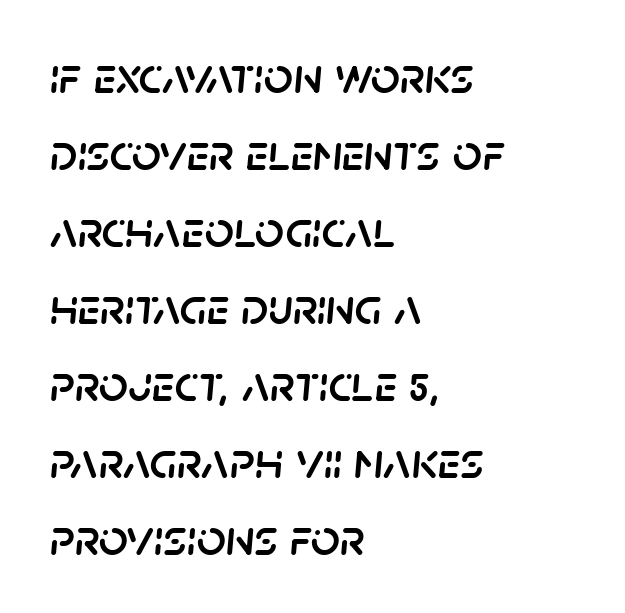
The image shows 51 px text type, italic (leaning right); set left-aligned, normal line spacing (1.51x), normal letter spacing, not underlined; low stroke contrast and a large x-height.
